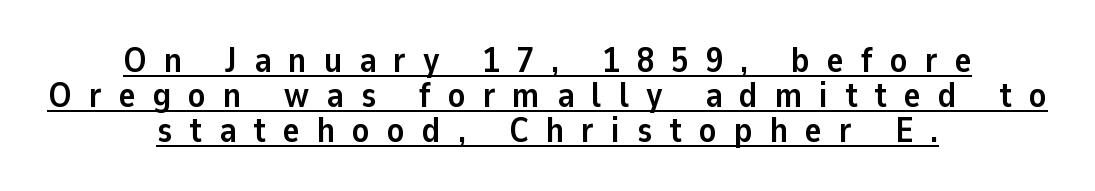
{"serif": "no", "italic": "no", "bold": "yes", "weight": "semibold", "width": "normal", "stroke_contrast": "low", "x_height": "medium", "monospaced": "no", "underline": "yes", "align": "center", "line_spacing": "tight", "line_spacing_ratio": 1.0, "letter_spacing": "wide", "letter_spacing_em": 0.49, "glyph_px": 35}
